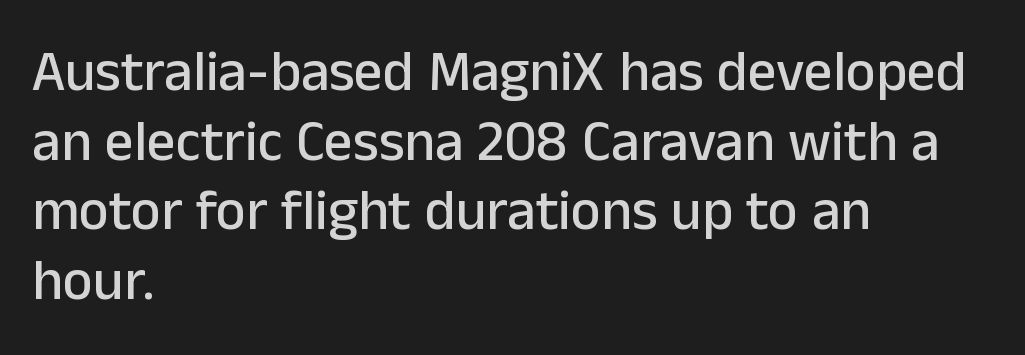
The image shows 57 px sans-serif type, upright; set left-aligned, line spacing 1.22x, normal letter spacing, not underlined; low stroke contrast and a medium x-height.
